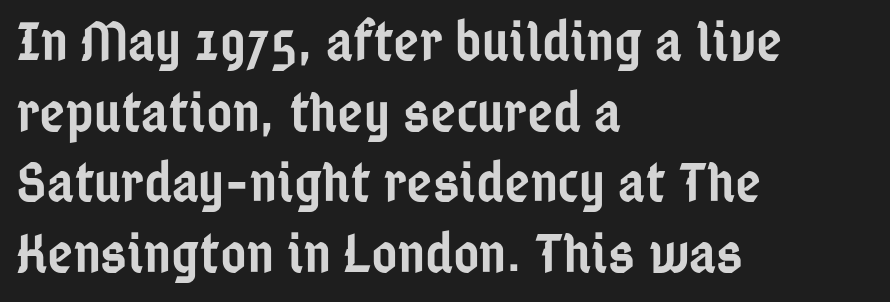
Q: Is the text bold? A: Semi-bold.
Q: Is the text italic (slanted)? A: No, it is upright.
Q: Is the typeface a serif or a sans-serif typeface? A: Sans-serif.
Q: Is the text underlined? A: No.
Q: How is the paragraph aligned? A: Left-aligned.
Q: Is the spacing between letters normal or unusually wide? A: Normal.
Q: Is the spacing between lines tight, normal or loose? A: Normal.
Q: Width (condensed, normal, or wide)? A: Condensed.
Q: Stroke contrast? A: Low.
Q: x-height? A: Medium.
Q: Monospaced? A: No.
